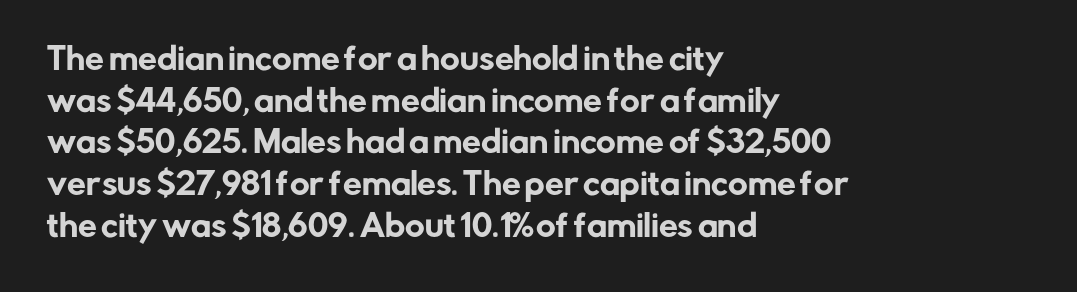
The letters advance in unequal steps, a hallmark of proportional type. This rendering features lettering with no underline. Honestly, the row spacing looks completely unremarkable. This sample is left-justified, so line endings fall wherever the words run out.
